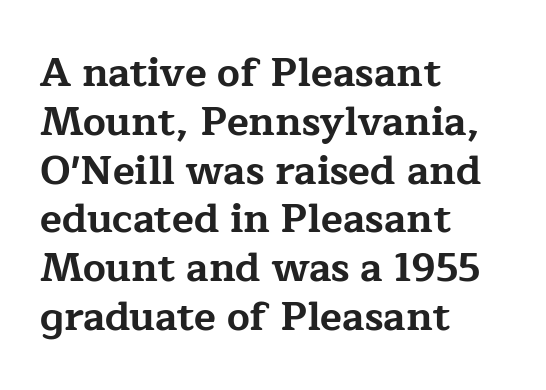
Q: Is the text bold? A: Yes.
Q: Is the text italic (slanted)? A: No, it is upright.
Q: Is the typeface a serif or a sans-serif typeface? A: Serif.
Q: Is the text underlined? A: No.
Q: How is the paragraph aligned? A: Left-aligned.
Q: Is the spacing between letters normal or unusually wide? A: Normal.
Q: Width (condensed, normal, or wide)? A: Wide.
Q: Stroke contrast? A: Low.
Q: x-height? A: Medium.
Q: Monospaced? A: No.
